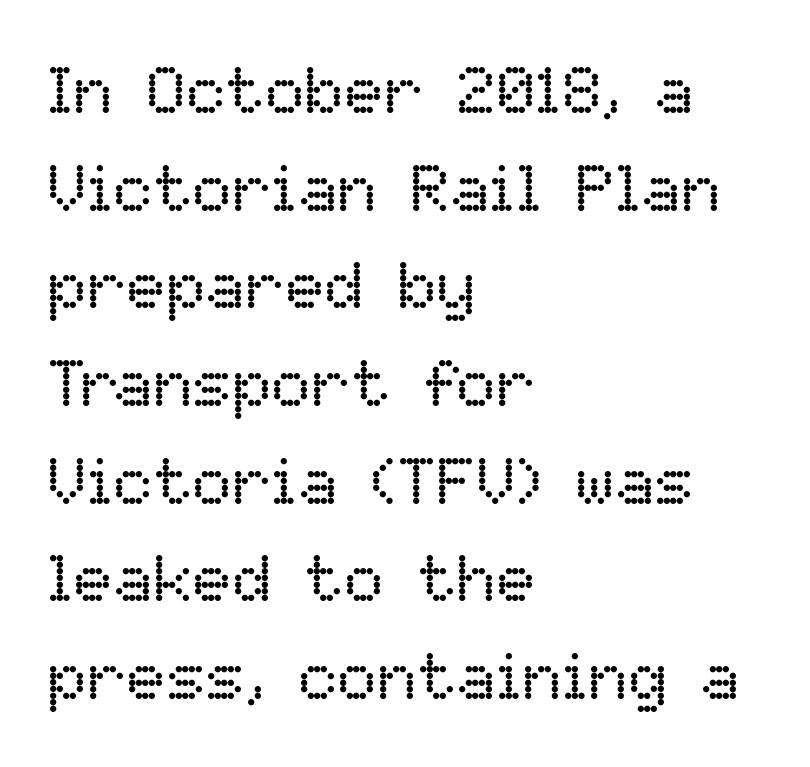
{"italic": "no", "bold": "no", "weight": "regular", "width": "normal", "stroke_contrast": "low", "x_height": "medium", "monospaced": "no", "underline": "no", "align": "left", "line_spacing": "normal", "line_spacing_ratio": 1.48, "letter_spacing": "normal", "letter_spacing_em": 0.0, "glyph_px": 66}
